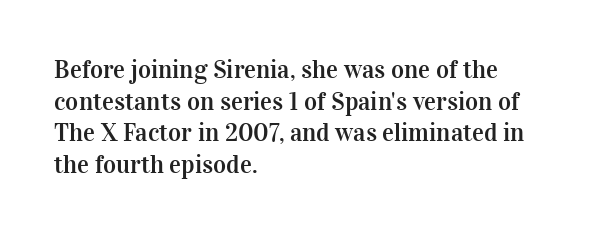
The rows are spaced the way most documents space them. No extra tracking has been applied to these lines. Which margin do the lines hug? The left one — the right edge is uneven. The gap between lines stays unmarked. If you drew a line through each stem, it would be perfectly vertical.
